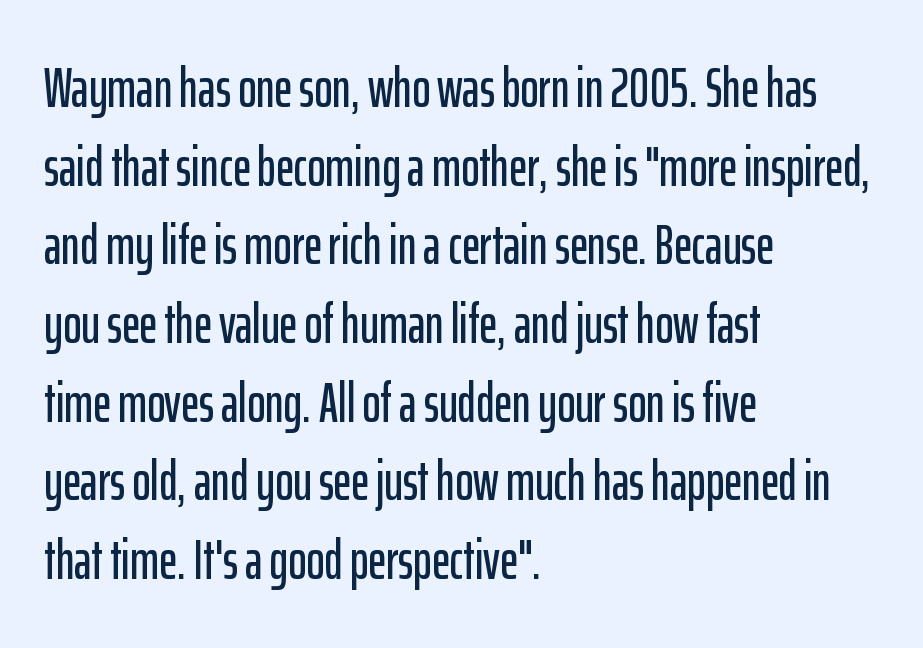
{"serif": "no", "italic": "no", "width": "condensed", "stroke_contrast": "low", "x_height": "medium", "monospaced": "no", "underline": "no", "align": "left", "line_spacing": "normal", "line_spacing_ratio": 1.43, "letter_spacing": "normal", "letter_spacing_em": 0.0, "glyph_px": 55}
